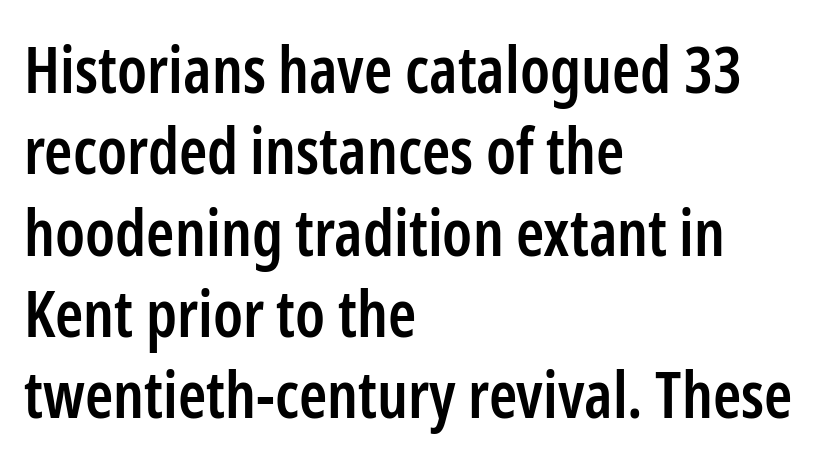
Q: Is the text bold? A: Semi-bold.
Q: Is the text italic (slanted)? A: No, it is upright.
Q: Is the typeface a serif or a sans-serif typeface? A: Sans-serif.
Q: Is the text underlined? A: No.
Q: How is the paragraph aligned? A: Left-aligned.
Q: Is the spacing between letters normal or unusually wide? A: Normal.
Q: Is the spacing between lines tight, normal or loose? A: Normal.
Q: Width (condensed, normal, or wide)? A: Condensed.
Q: Stroke contrast? A: Low.
Q: x-height? A: Medium.
Q: Monospaced? A: No.
